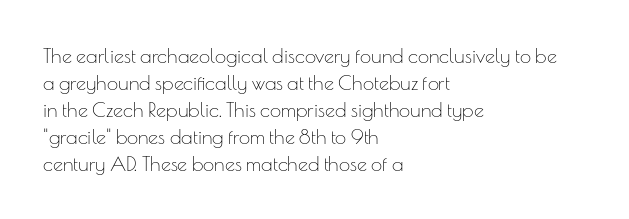
This sample uses an upright cut, with every glyph sitting square on the baseline. Reading down the column, the eye jumps a familiar distance to each next line. The horizontal fit of the characters is conventional and even. This is not heavy type; no bold has been used.
